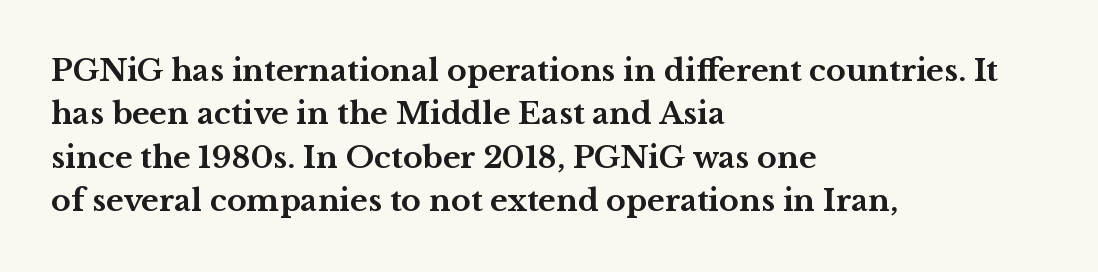
{"serif": "yes", "italic": "no", "bold": "yes", "weight": "bold", "width": "wide", "stroke_contrast": "medium", "x_height": "medium", "monospaced": "no", "underline": "no", "align": "left", "line_spacing": "normal", "line_spacing_ratio": 1.45, "letter_spacing": "normal", "letter_spacing_em": 0.0, "glyph_px": 30}
